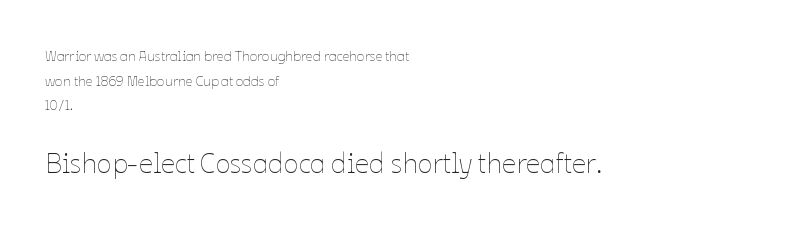
The image shows 28 px thin type, upright; set left-aligned, line spacing 1.76x, normal letter spacing, not underlined; the second (bottom) block is 2.0x larger; low stroke contrast and a medium x-height.
